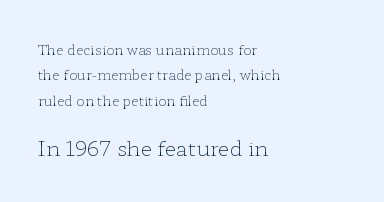
The image shows 21 px text type, upright; set left-aligned, line spacing 1.82x, normal letter spacing, not underlined; the second (bottom) block is 1.5x larger.
